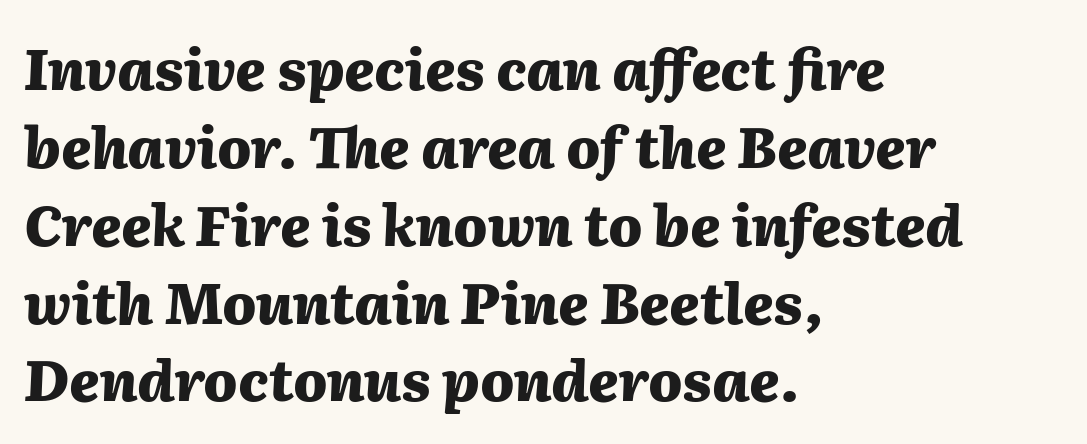
Q: Is the text bold? A: Yes.
Q: Is the text italic (slanted)? A: Yes, it leans right by about 2 degrees.
Q: Is the text underlined? A: No.
Q: How is the paragraph aligned? A: Left-aligned.
Q: Is the spacing between letters normal or unusually wide? A: Normal.
Q: Is the spacing between lines tight, normal or loose? A: Normal.
Q: Width (condensed, normal, or wide)? A: Normal.
Q: Stroke contrast? A: Medium.
Q: x-height? A: Medium.
Q: Monospaced? A: No.
